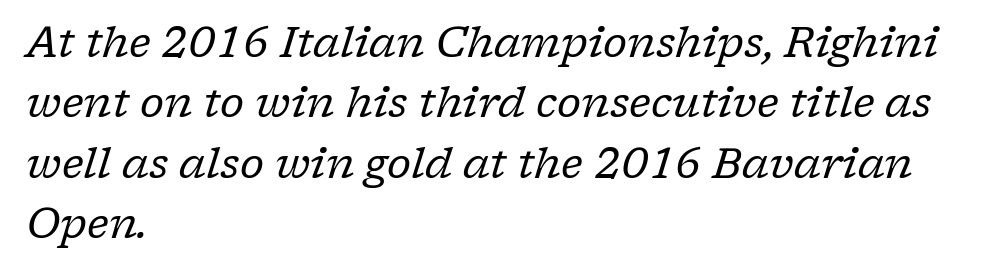
{"serif": "yes", "italic": "yes", "lean": "right", "slant_degrees": 17, "bold": "no", "weight": "regular", "width": "normal", "stroke_contrast": "low", "x_height": "medium", "monospaced": "no", "underline": "no", "align": "left", "line_spacing": "normal", "line_spacing_ratio": 1.44, "letter_spacing": "normal", "letter_spacing_em": 0.0, "glyph_px": 42}
